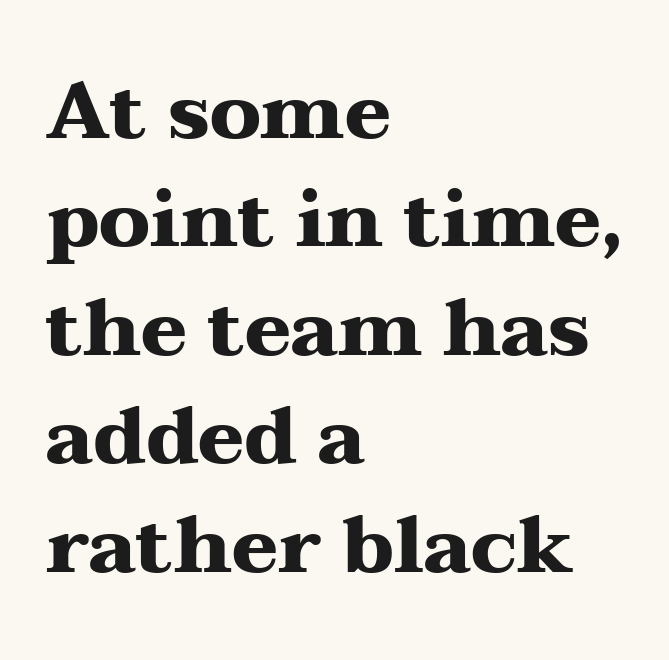
Q: Is the text bold? A: Yes.
Q: Is the text italic (slanted)? A: No, it is upright.
Q: Is the typeface a serif or a sans-serif typeface? A: Serif.
Q: Is the text underlined? A: No.
Q: How is the paragraph aligned? A: Left-aligned.
Q: Is the spacing between letters normal or unusually wide? A: Normal.
Q: Is the spacing between lines tight, normal or loose? A: Normal.
Q: Width (condensed, normal, or wide)? A: Wide.
Q: Stroke contrast? A: Medium.
Q: x-height? A: Medium.
Q: Monospaced? A: No.
